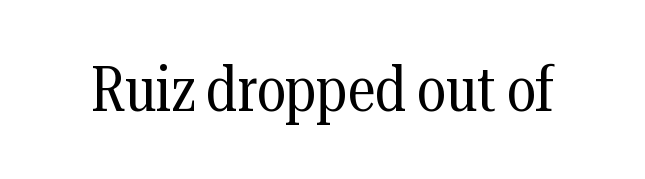
{"serif": "yes", "italic": "no", "bold": "no", "weight": "regular", "width": "condensed", "stroke_contrast": "medium", "x_height": "medium", "monospaced": "no", "underline": "no", "letter_spacing": "normal", "letter_spacing_em": 0.0, "glyph_px": 63}
